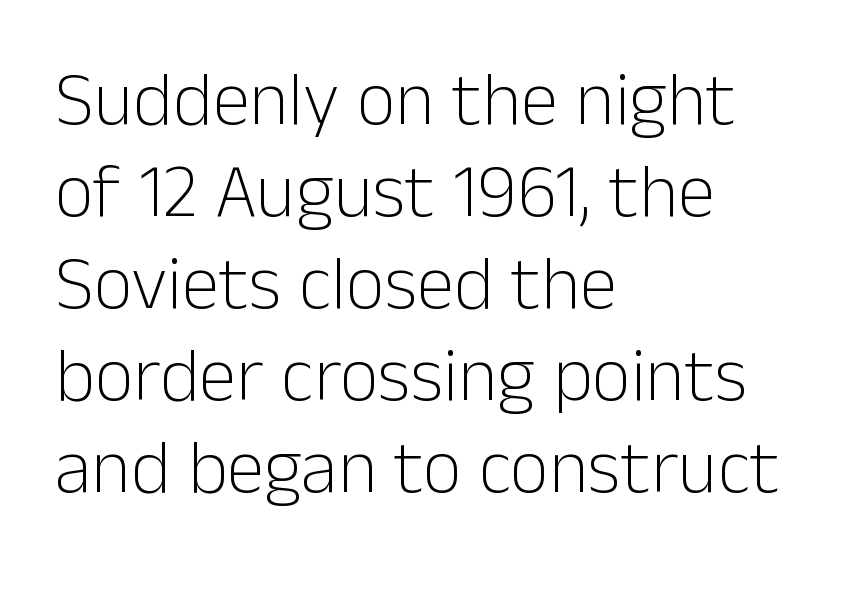
Unlike italic type, these characters show no tilt at all. Decoration check: the copy has no underline. No extra tracking has been applied to these lines. No extra ink here — the face is not bold. Proportional: the letters do not fall into vertical columns.
